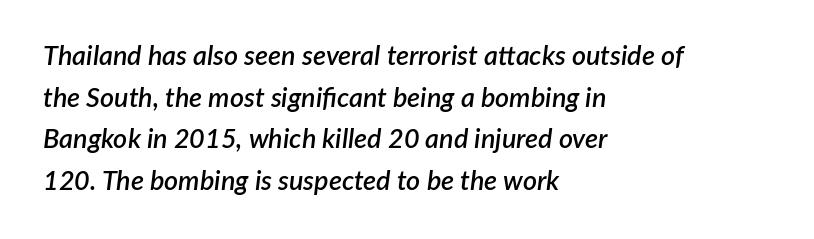
Q: Is the text bold? A: Semi-bold.
Q: Is the text italic (slanted)? A: Yes, it leans right by about 7 degrees.
Q: Is the text underlined? A: No.
Q: How is the paragraph aligned? A: Left-aligned.
Q: Is the spacing between letters normal or unusually wide? A: Normal.
Q: Is the spacing between lines tight, normal or loose? A: Normal.
